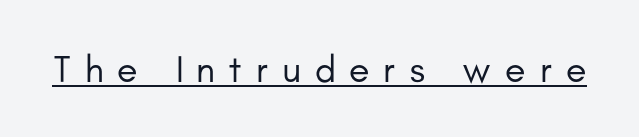
{"serif": "no", "italic": "no", "bold": "no", "weight": "regular", "width": "normal", "stroke_contrast": "low", "x_height": "small", "monospaced": "no", "underline": "yes", "letter_spacing": "wide", "letter_spacing_em": 0.36, "glyph_px": 38}
